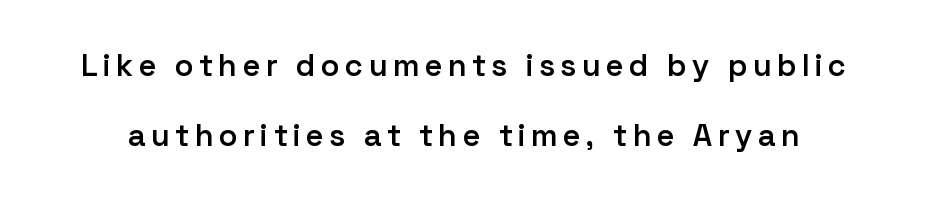
Q: Is the text bold? A: Semi-bold.
Q: Is the text italic (slanted)? A: No, it is upright.
Q: Is the typeface a serif or a sans-serif typeface? A: Sans-serif.
Q: Is the text underlined? A: No.
Q: Is the spacing between lines tight, normal or loose? A: Loose.
Q: Width (condensed, normal, or wide)? A: Normal.
Q: Stroke contrast? A: Low.
Q: x-height? A: Medium.
Q: Monospaced? A: No.
